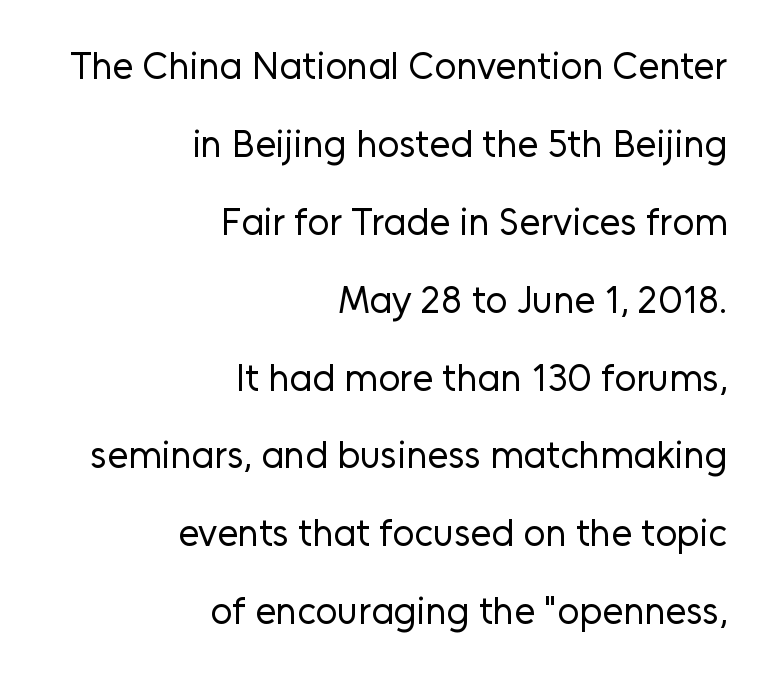
The image shows 38 px regular-weight sans-serif type, upright; set right-aligned, loose line spacing (2.05x), normal letter spacing, not underlined; low stroke contrast and a medium x-height.
